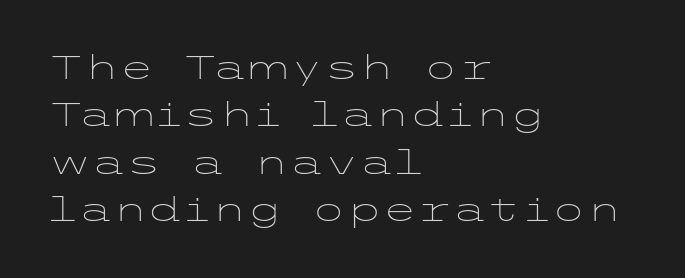
{"serif": "no", "italic": "no", "bold": "no", "weight": "light", "width": "wide", "stroke_contrast": "low", "x_height": "medium", "underline": "no", "align": "left", "line_spacing": "normal", "line_spacing_ratio": 1.48, "letter_spacing": "normal", "letter_spacing_em": 0.0, "glyph_px": 32}
